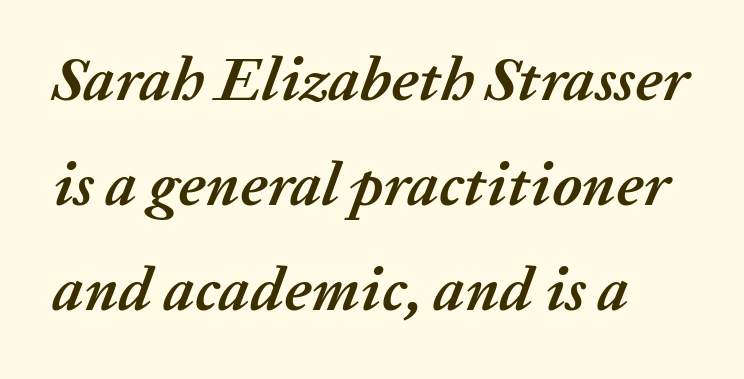
These lines sit exactly where default settings would place them. The letters are bold, with thick, heavy strokes. The axis of the letterforms is tilted away from vertical. The letterforms sit shoulder to shoulder at normal distance.
